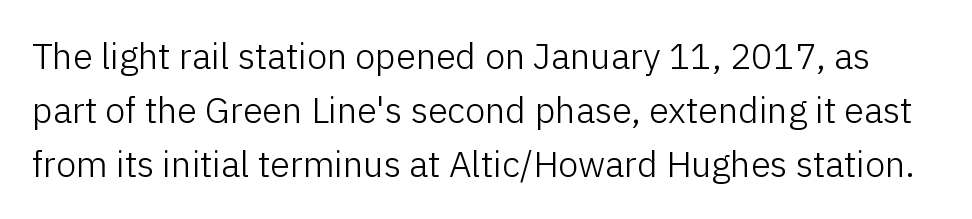
Q: Is the text bold? A: No.
Q: Is the text italic (slanted)? A: No, it is upright.
Q: Is the typeface a serif or a sans-serif typeface? A: Sans-serif.
Q: Is the text underlined? A: No.
Q: Is the spacing between letters normal or unusually wide? A: Normal.
Q: Is the spacing between lines tight, normal or loose? A: Normal.
Q: Width (condensed, normal, or wide)? A: Normal.
Q: Stroke contrast? A: Low.
Q: x-height? A: Medium.
Q: Monospaced? A: No.
